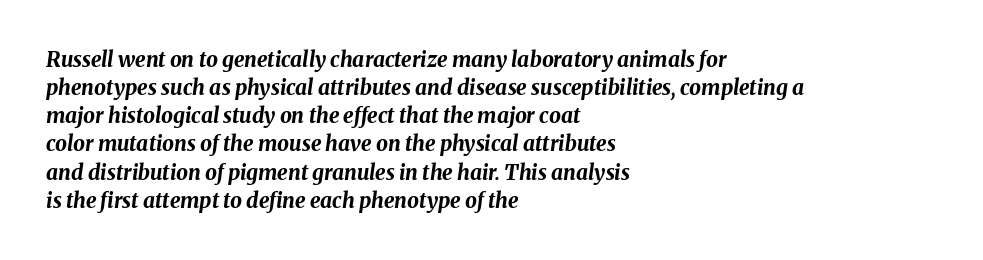
{"italic": "yes", "lean": "right", "slant_degrees": 8, "bold": "yes", "underline": "no", "align": "left", "line_spacing": "normal", "line_spacing_ratio": 1.34, "letter_spacing": "normal", "letter_spacing_em": 0.0, "glyph_px": 21}
